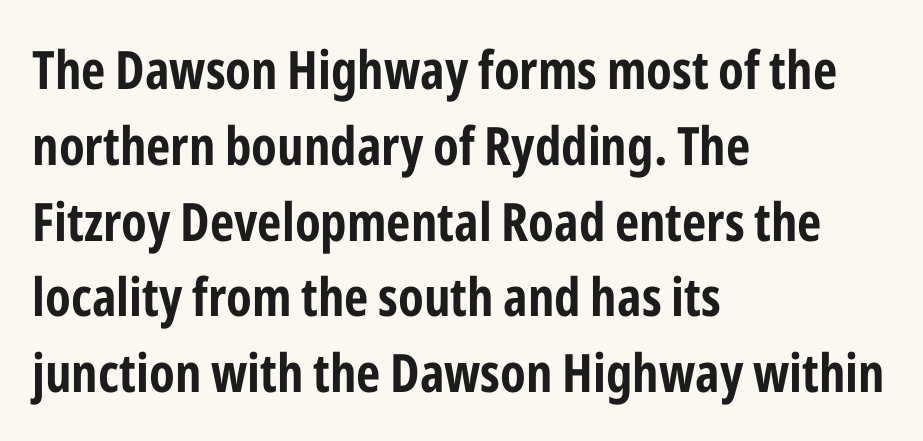
The image shows 53 px bold, condensed sans-serif type, upright; set left-aligned, normal line spacing (1.43x), normal letter spacing, not underlined; low stroke contrast and a medium x-height.
